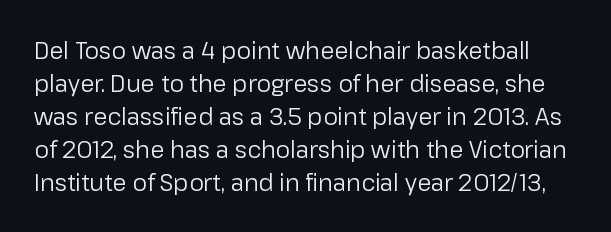
The image shows 23 px text type, upright; set normal line spacing (1.43x), normal letter spacing, not underlined.
